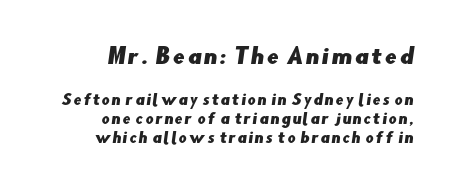
Q: Is the text underlined? A: No.
Q: Is the spacing between lines tight, normal or loose? A: Normal.
Q: Which block of text is set in a larger size, the first (top) or the second (bottom)? A: The first (top) one.
